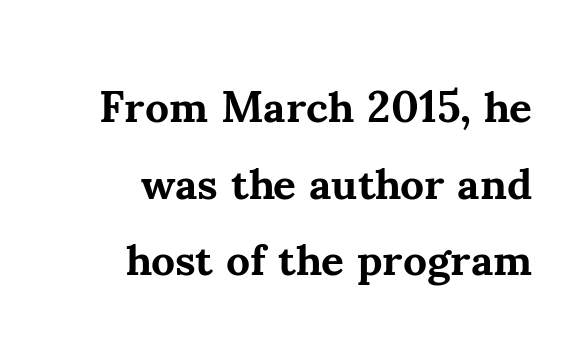
{"serif": "yes", "italic": "no", "bold": "yes", "weight": "bold", "width": "normal", "stroke_contrast": "medium", "x_height": "small", "monospaced": "no", "underline": "no", "align": "right", "line_spacing_ratio": 1.74, "letter_spacing": "normal", "letter_spacing_em": 0.0, "glyph_px": 44}
